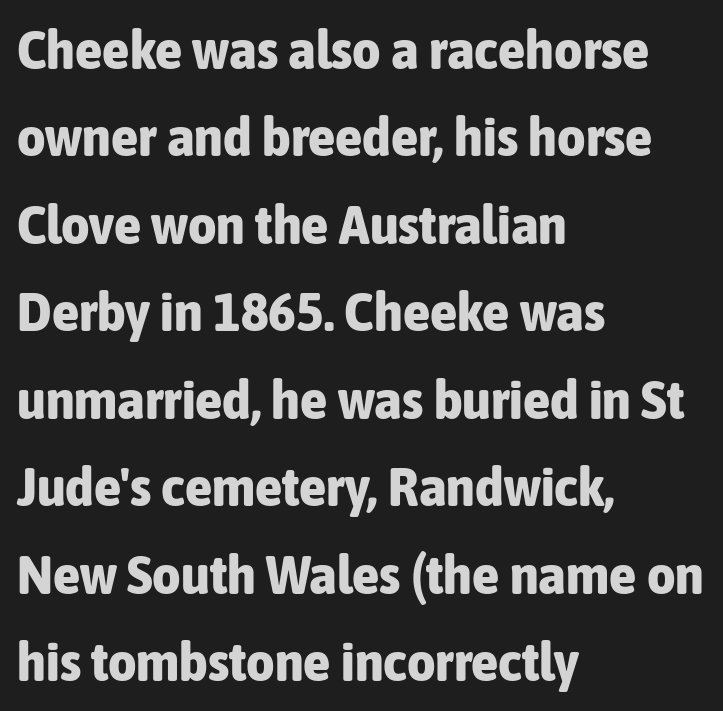
The image shows 55 px bold, condensed sans-serif type, upright; set left-aligned, normal line spacing (1.59x), normal letter spacing, not underlined; low stroke contrast and a medium x-height.
